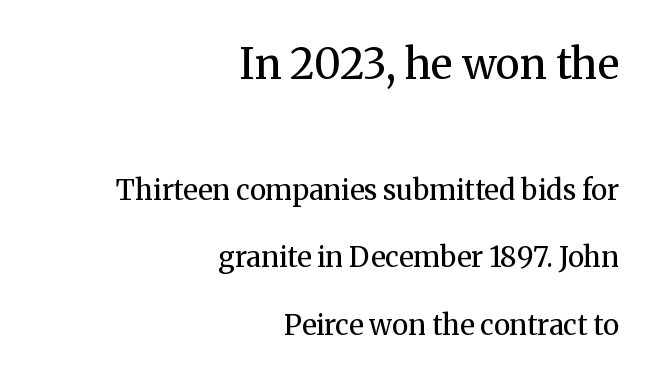
{"serif": "yes", "italic": "no", "bold": "no", "weight": "regular", "width": "normal", "stroke_contrast": "medium", "x_height": "medium", "monospaced": "no", "underline": "no", "align": "right", "line_spacing": "loose", "line_spacing_ratio": 2.41, "letter_spacing": "normal", "letter_spacing_em": 0.0, "larger_block": "first", "size_ratio": 1.5, "glyph_px": 42}
